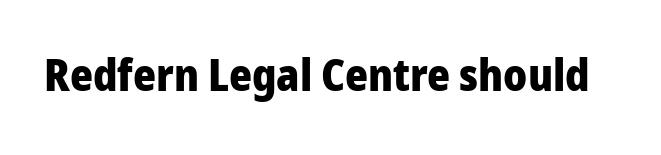
Q: Is the text bold? A: Yes.
Q: Is the text italic (slanted)? A: No, it is upright.
Q: Is the typeface a serif or a sans-serif typeface? A: Sans-serif.
Q: Is the text underlined? A: No.
Q: Is the spacing between letters normal or unusually wide? A: Normal.
Q: Width (condensed, normal, or wide)? A: Normal.
Q: Stroke contrast? A: Low.
Q: x-height? A: Medium.
Q: Monospaced? A: No.
